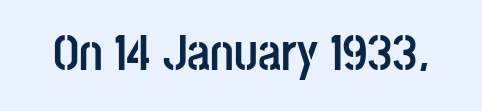
The passage shown has conventional tracking throughout. Grotesque or geometric, the face here clearly has no serifs. The passage shown is typed in a proportional face where columns would drift. Bare-footed words on every line.
